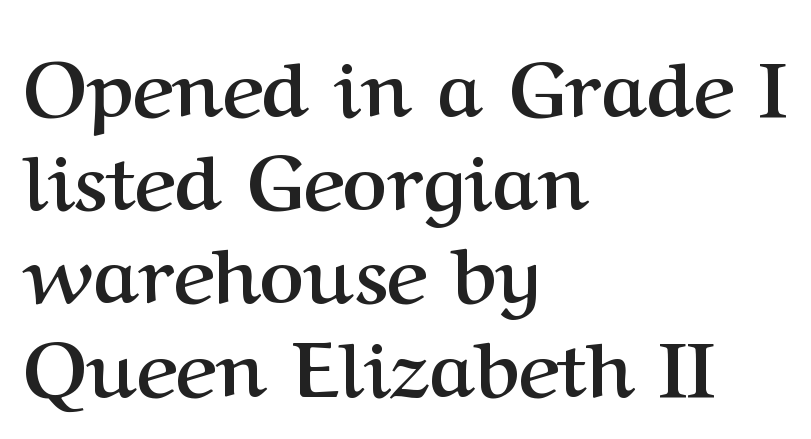
Honestly, there is no underline to notice here at all. This rendering uses left alignment, leaving the right contour irregular. The glyphs in this specimen are seriffed. The rendering uses natural spacing where letterforms have individual widths. The glyphs have the mass of a bold cut. The type sits square on the baseline with zero lean.
